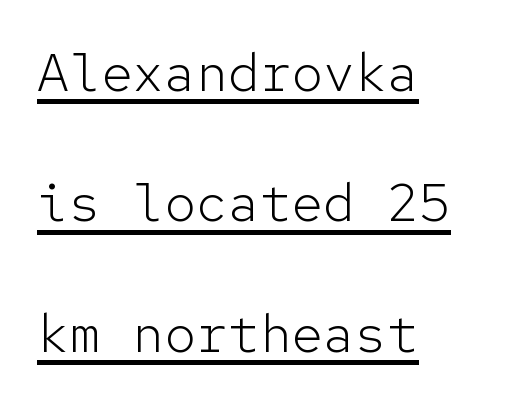
{"serif": "no", "italic": "no", "bold": "no", "weight": "light", "width": "normal", "stroke_contrast": "low", "x_height": "medium", "monospaced": "yes", "underline": "yes", "align": "left", "line_spacing": "loose", "line_spacing_ratio": 2.46, "letter_spacing": "normal", "letter_spacing_em": 0.0, "glyph_px": 53}
